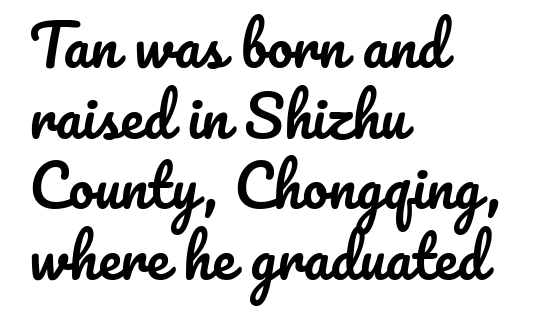
Q: Is the text italic (slanted)? A: Yes.
Q: Is the text underlined? A: No.
Q: How is the paragraph aligned? A: Left-aligned.
Q: Is the spacing between letters normal or unusually wide? A: Normal.
Q: Width (condensed, normal, or wide)? A: Normal.
Q: Stroke contrast? A: Low.
Q: x-height? A: Small.
Q: Monospaced? A: No.
